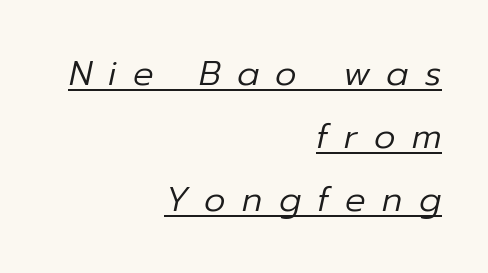
The image shows 34 px regular-weight type, italic (leaning right); set right-aligned, line spacing 1.85x, unusually wide letter spacing (+0.48 em), underlined; low stroke contrast and a medium x-height.
